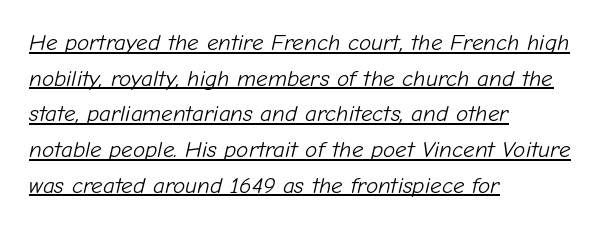
Q: Is the text bold? A: No.
Q: Is the text italic (slanted)? A: Yes, it leans right by about 12 degrees.
Q: Is the text underlined? A: Yes.
Q: How is the paragraph aligned? A: Left-aligned.
Q: Is the spacing between letters normal or unusually wide? A: Normal.
Q: Is the spacing between lines tight, normal or loose? A: Normal.
